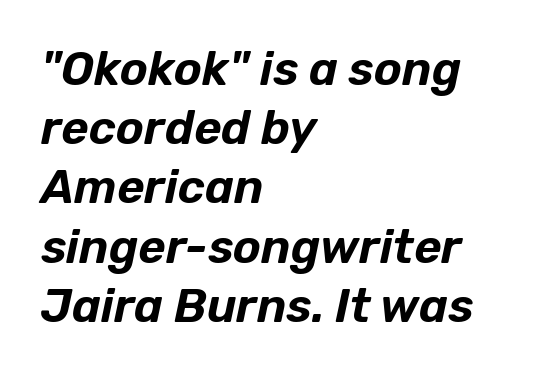
The letters sit at their default tracking, neither squeezed nor spread. The rag falls on the right side of this text block. Is this a fixed-width face? No — the glyphs have proportional, varying widths. Only glyphs here, with clear space below each row. Slant detected: the letters are inclined. The passage shown stacks its lines at a standard gap.
